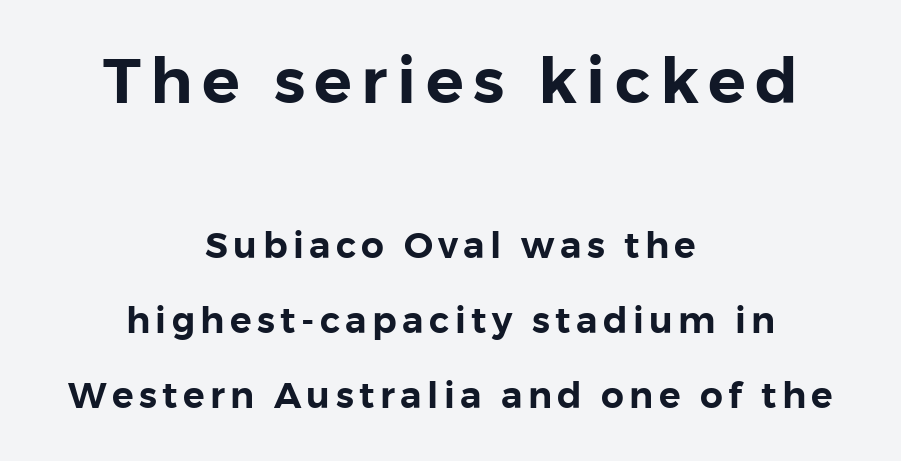
{"serif": "no", "italic": "no", "width": "normal", "stroke_contrast": "low", "x_height": "medium", "monospaced": "no", "underline": "no", "align": "center", "line_spacing": "loose", "line_spacing_ratio": 2.08, "larger_block": "first", "size_ratio": 1.75, "glyph_px": 63}
